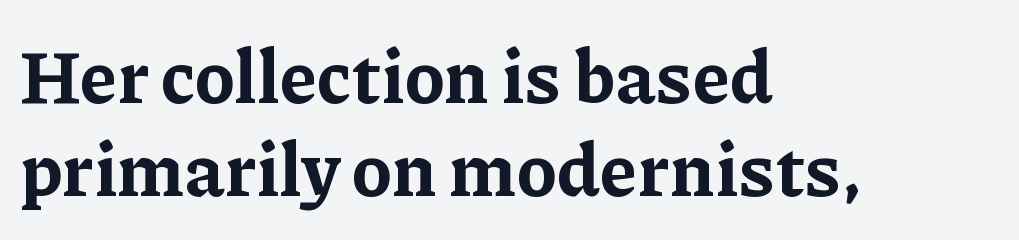
The image shows 74 px bold serif type, upright; set left-aligned, normal line spacing (1.26x), normal letter spacing, not underlined; low stroke contrast and a medium x-height.
